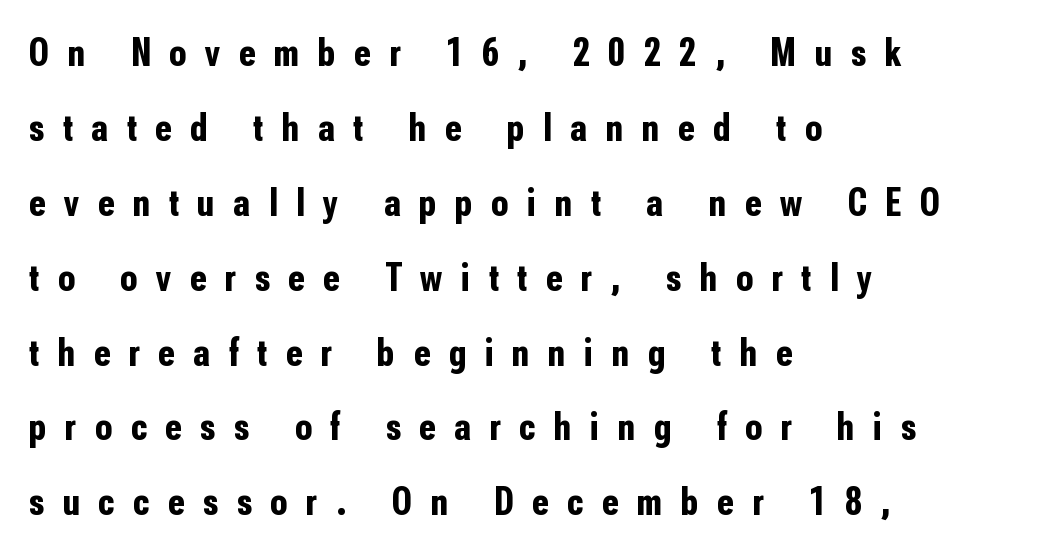
The image shows 39 px bold, condensed sans-serif type, upright; set left-aligned, loose line spacing (1.92x), unusually wide letter spacing (+0.48 em), not underlined; low stroke contrast and a medium x-height.
